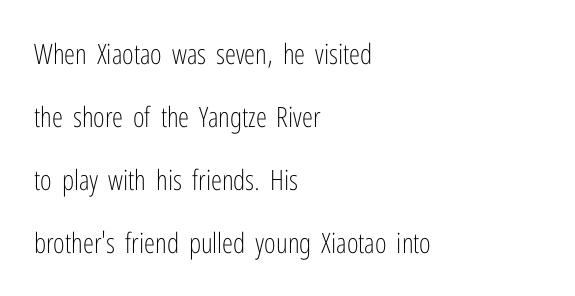
{"serif": "no", "italic": "no", "bold": "no", "weight": "light", "width": "condensed", "stroke_contrast": "low", "x_height": "medium", "monospaced": "no", "underline": "no", "align": "left", "line_spacing": "loose", "line_spacing_ratio": 2.25, "letter_spacing": "normal", "letter_spacing_em": 0.0, "glyph_px": 28}
